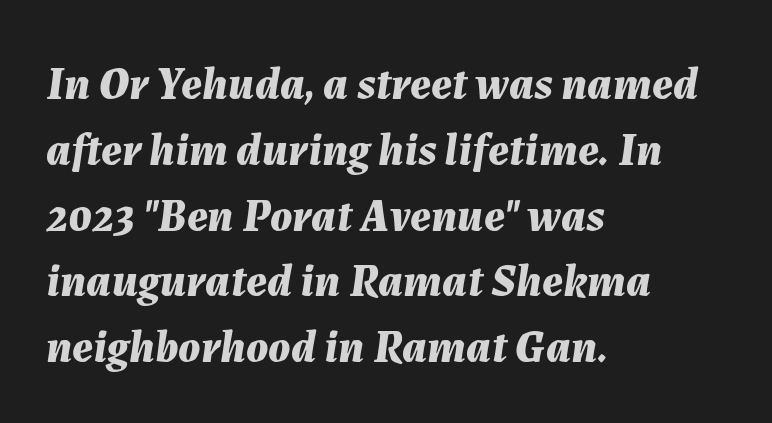
{"italic": "yes", "lean": "right", "slant_degrees": 7, "bold": "yes", "weight": "bold", "width": "normal", "stroke_contrast": "medium", "x_height": "medium", "monospaced": "no", "underline": "no", "align": "left", "line_spacing": "normal", "line_spacing_ratio": 1.43, "letter_spacing": "normal", "letter_spacing_em": 0.0, "glyph_px": 46}
